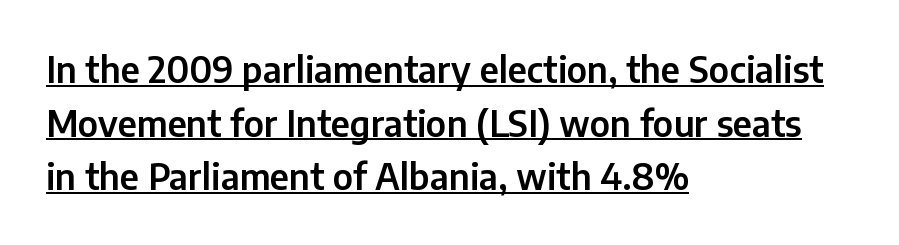
Q: Is the text italic (slanted)? A: No, it is upright.
Q: Is the typeface a serif or a sans-serif typeface? A: Sans-serif.
Q: Is the text underlined? A: Yes.
Q: How is the paragraph aligned? A: Left-aligned.
Q: Is the spacing between letters normal or unusually wide? A: Normal.
Q: Is the spacing between lines tight, normal or loose? A: Normal.
Q: Width (condensed, normal, or wide)? A: Normal.
Q: Stroke contrast? A: Low.
Q: x-height? A: Medium.
Q: Monospaced? A: No.
